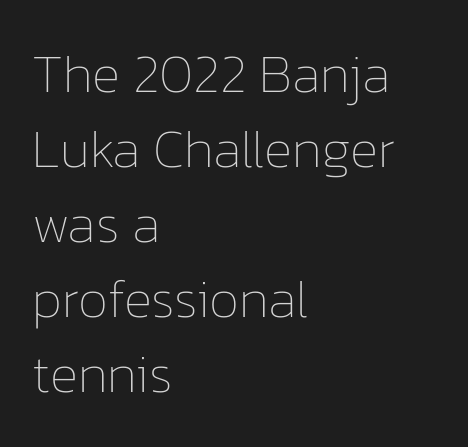
The area under the type is left untouched. Stem width sits at or under what a default text font uses. The text block is weighted toward the left margin, trailing off unevenly rightward. These lines sit exactly where default settings would place them. The passage shown is typed in a proportional face where columns would drift. Is there any slant? The stems are plumb.
